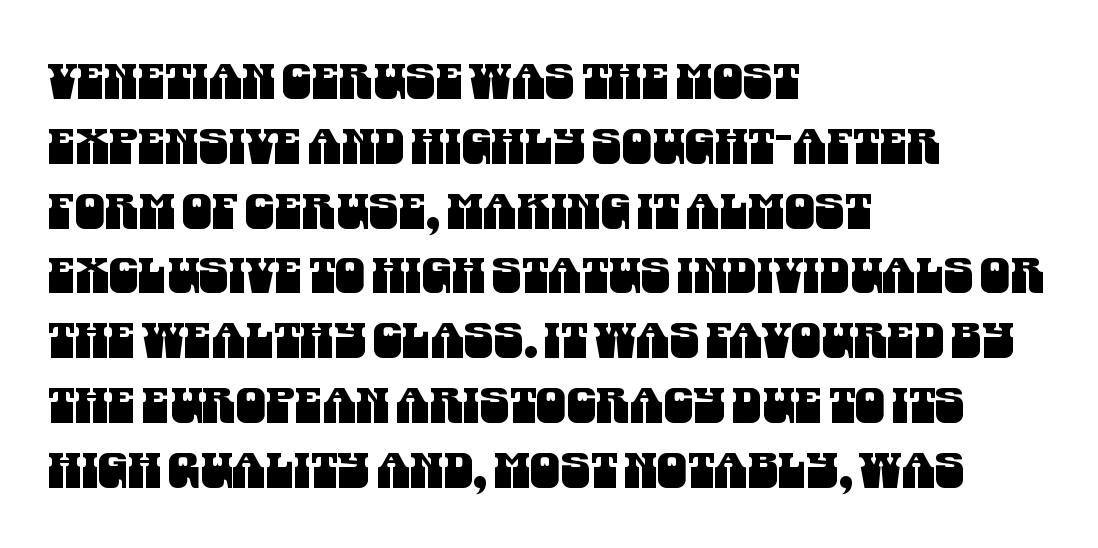
The image shows 48 px condensed sans-serif type; set left-aligned, normal line spacing (1.35x), normal letter spacing, not underlined; medium stroke contrast and a large x-height.
